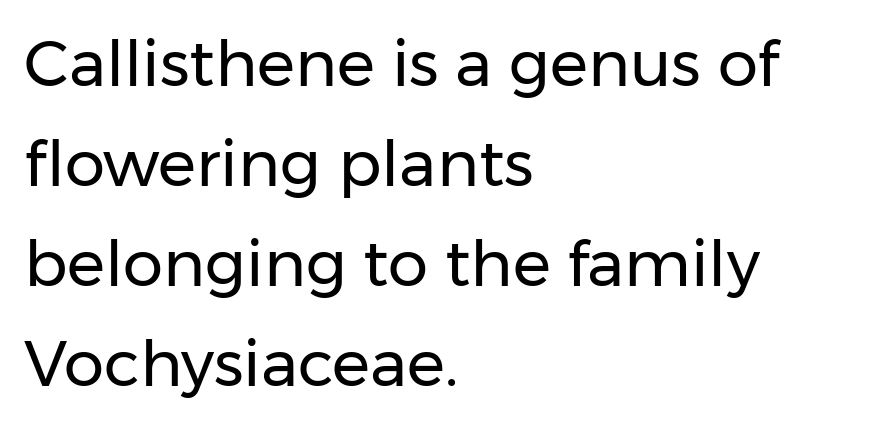
Q: Is the text bold? A: No.
Q: Is the text italic (slanted)? A: No, it is upright.
Q: Is the typeface a serif or a sans-serif typeface? A: Sans-serif.
Q: Is the text underlined? A: No.
Q: How is the paragraph aligned? A: Left-aligned.
Q: Is the spacing between letters normal or unusually wide? A: Normal.
Q: Is the spacing between lines tight, normal or loose? A: Normal.
Q: Width (condensed, normal, or wide)? A: Normal.
Q: Stroke contrast? A: Low.
Q: x-height? A: Medium.
Q: Monospaced? A: No.
